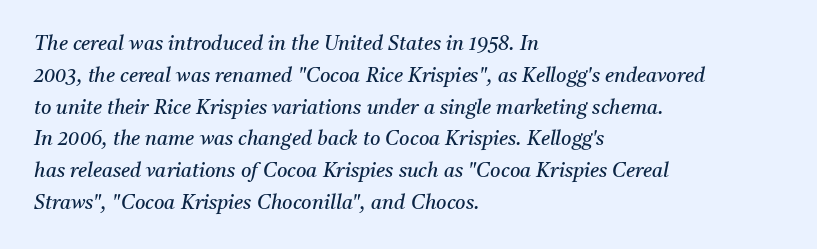
The image shows 20 px text type, italic (leaning right); set left-aligned, normal line spacing (1.59x), normal letter spacing, not underlined.
